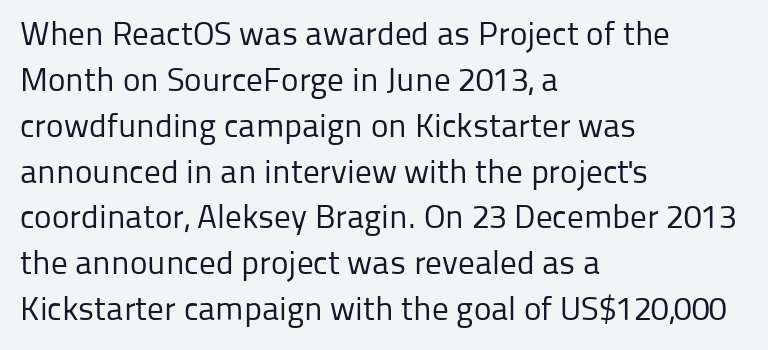
The image shows 33 px regular-weight sans-serif type, upright; set left-aligned, normal line spacing (1.39x), normal letter spacing, not underlined; low stroke contrast and a medium x-height.
